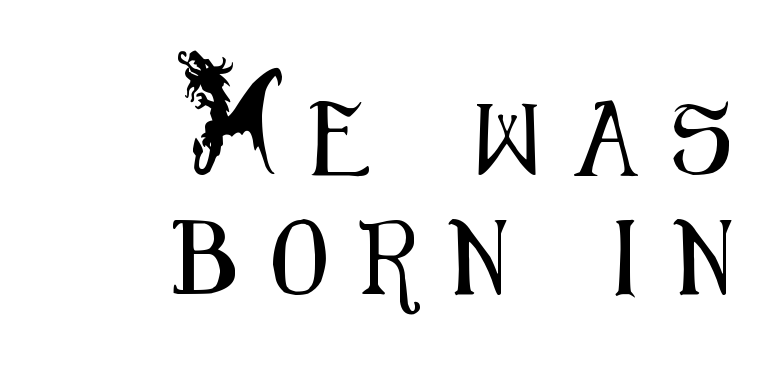
The image shows 74 px condensed sans-serif type, upright; set right-aligned, normal line spacing (1.61x), unusually wide letter spacing (+0.47 em), not underlined; medium stroke contrast and a small x-height.
